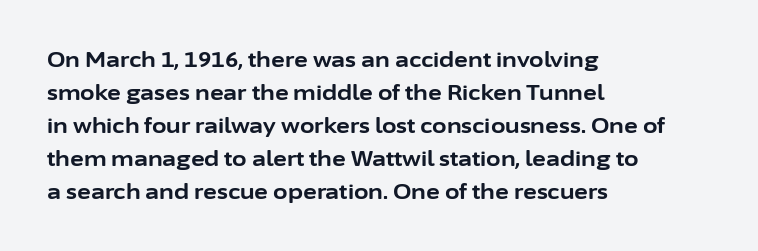
{"italic": "no", "bold": "yes", "underline": "no", "align": "left", "line_spacing": "normal", "line_spacing_ratio": 1.57, "letter_spacing": "normal", "letter_spacing_em": 0.0, "glyph_px": 21}
